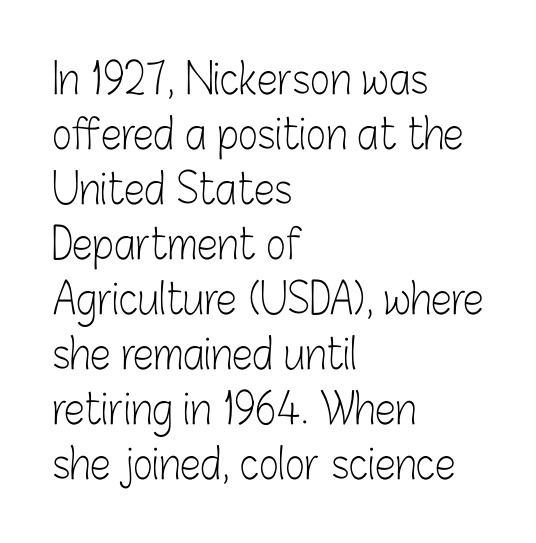
Q: Is the text bold? A: No.
Q: Is the text italic (slanted)? A: No, it is upright.
Q: Is the typeface a serif or a sans-serif typeface? A: Sans-serif.
Q: Is the text underlined? A: No.
Q: How is the paragraph aligned? A: Left-aligned.
Q: Is the spacing between letters normal or unusually wide? A: Normal.
Q: Is the spacing between lines tight, normal or loose? A: Normal.
Q: Width (condensed, normal, or wide)? A: Condensed.
Q: Stroke contrast? A: Low.
Q: x-height? A: Medium.
Q: Monospaced? A: No.
